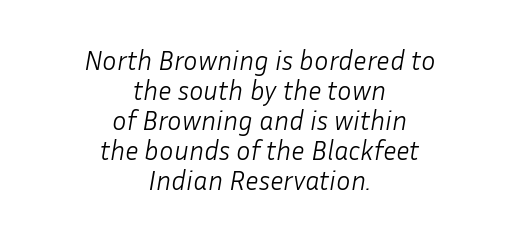
{"italic": "yes", "lean": "right", "slant_degrees": 10, "bold": "no", "underline": "no", "align": "center", "line_spacing": "tight", "line_spacing_ratio": 1.11, "letter_spacing": "normal", "letter_spacing_em": 0.0, "glyph_px": 27}
